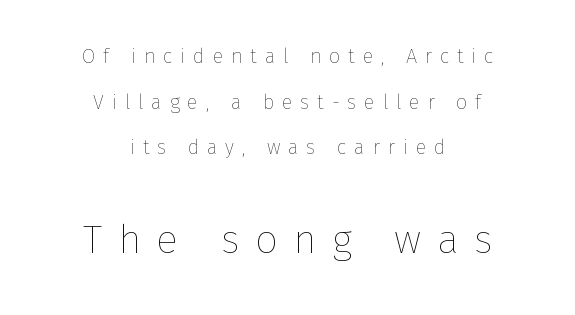
The image shows 40 px thin type, upright; set centered, loose line spacing (2.28x), unusually wide letter spacing (+0.39 em), not underlined; the second (bottom) block is 2.0x larger; low stroke contrast and a medium x-height.
